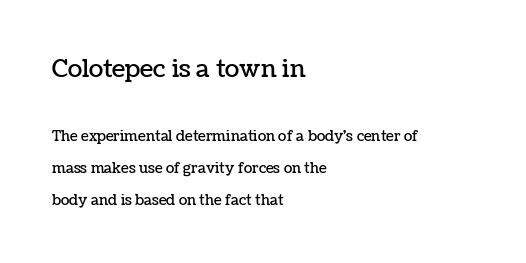
Posture: upright roman. Two sizes are in play, and the larger belongs to the first block. You could fit nearly another row in the gap between these rows. Horizontal alignment here is leftward, the default for most running prose. Letter spacing: default. Each row of text sits above clean, open space.
